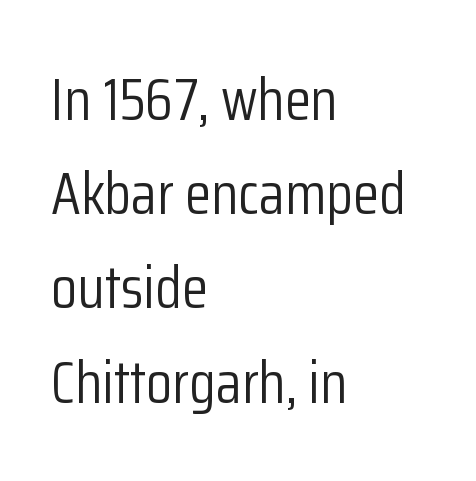
Q: Is the text bold? A: No.
Q: Is the text italic (slanted)? A: No, it is upright.
Q: Is the typeface a serif or a sans-serif typeface? A: Sans-serif.
Q: Is the text underlined? A: No.
Q: How is the paragraph aligned? A: Left-aligned.
Q: Is the spacing between letters normal or unusually wide? A: Normal.
Q: Is the spacing between lines tight, normal or loose? A: Normal.
Q: Width (condensed, normal, or wide)? A: Condensed.
Q: Stroke contrast? A: Low.
Q: x-height? A: Medium.
Q: Monospaced? A: No.
